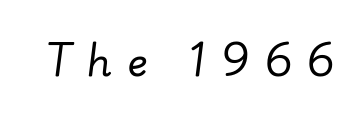
The image shows 39 px regular-weight type, italic (leaning right); set unusually wide letter spacing (+0.38 em), not underlined; low stroke contrast and a small x-height.
